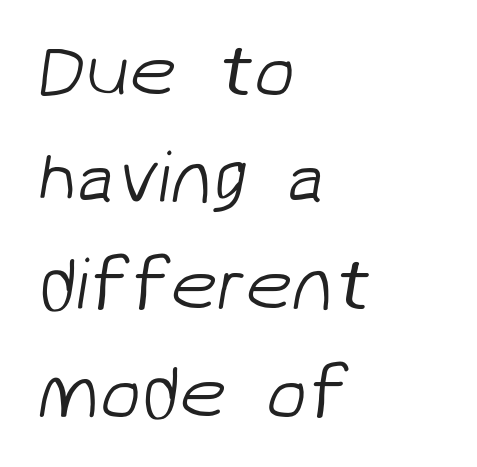
The image shows 75 px light sans-serif type; set left-aligned, normal line spacing (1.43x), normal letter spacing, not underlined; low stroke contrast and a medium x-height.
